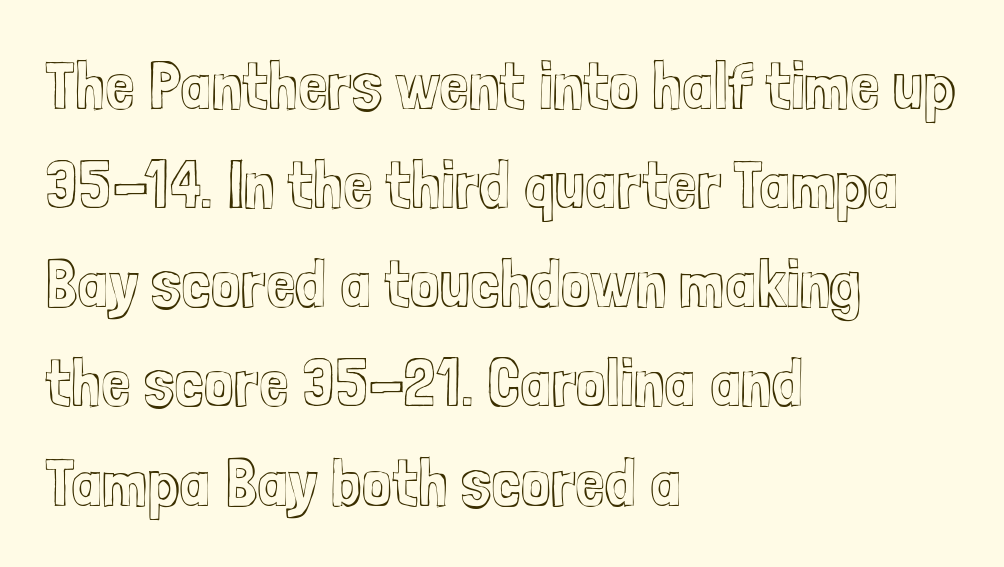
The image shows 67 px condensed type, upright; set left-aligned, normal line spacing (1.48x), normal letter spacing, not underlined; a medium x-height.
